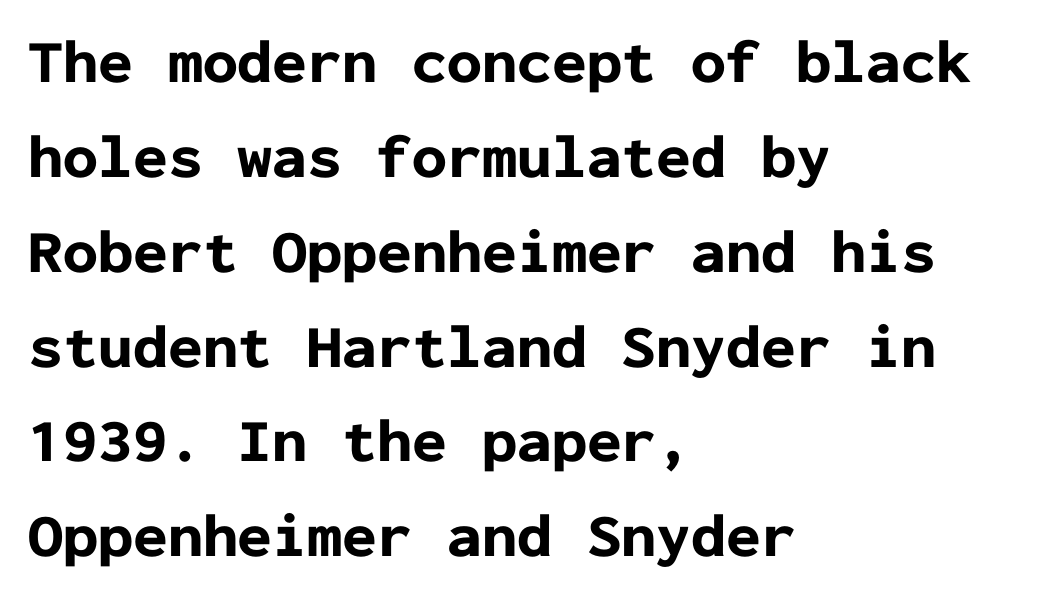
{"serif": "no", "italic": "no", "bold": "yes", "weight": "bold", "width": "normal", "stroke_contrast": "low", "x_height": "medium", "monospaced": "yes", "underline": "no", "align": "left", "line_spacing": "normal", "line_spacing_ratio": 1.53, "letter_spacing": "normal", "letter_spacing_em": 0.0, "glyph_px": 62}
